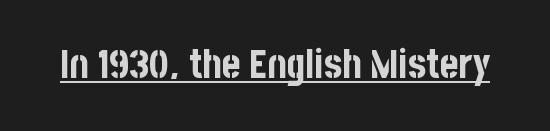
{"serif": "no", "italic": "no", "bold": "yes", "weight": "bold", "width": "condensed", "stroke_contrast": "low", "x_height": "large", "monospaced": "no", "underline": "yes", "letter_spacing": "normal", "letter_spacing_em": 0.0, "glyph_px": 40}
